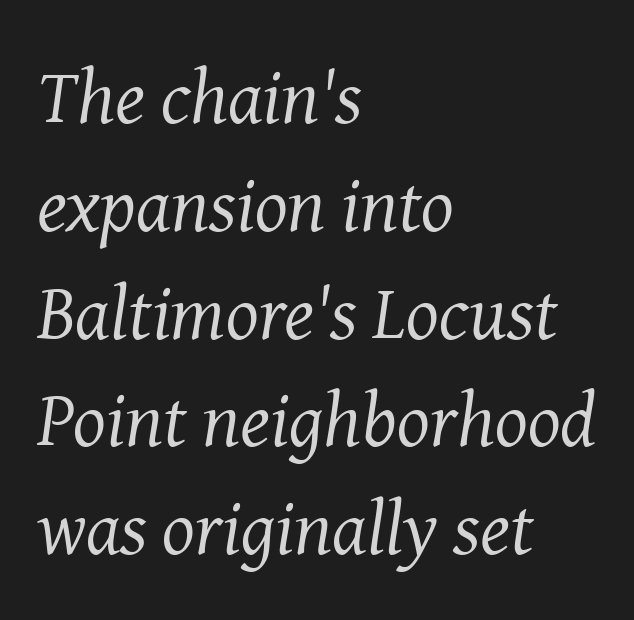
Short note: letters normally spaced. Only glyphs here, with clear space below each row. This sample keeps an unexceptional amount of space between lines. This sample has the flowing, uneven cadence of proportional lettering.
